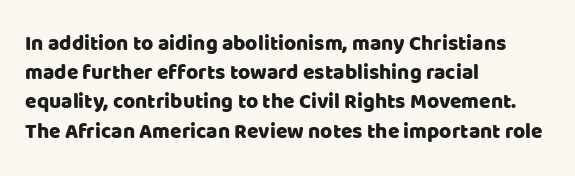
The image shows 21 px text type, upright; set left-aligned, normal line spacing (1.39x), normal letter spacing, not underlined.
